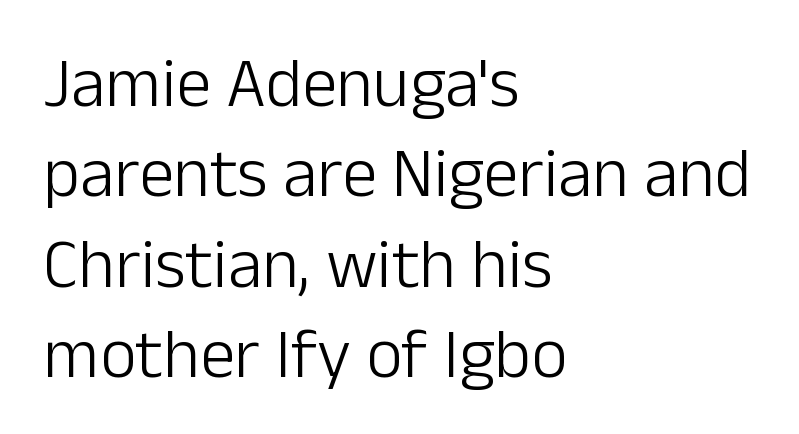
In terms of posture, this sample is upright. Each letter keeps its own natural width here, so spacing adapts to shape. Has an underline been added? It has not. Summary of vertical rhythm: regular, with standard interline spacing. No feet cap the strokes, marking this as sans-serif type. Words appear dense and cohesive because spacing is normal.
